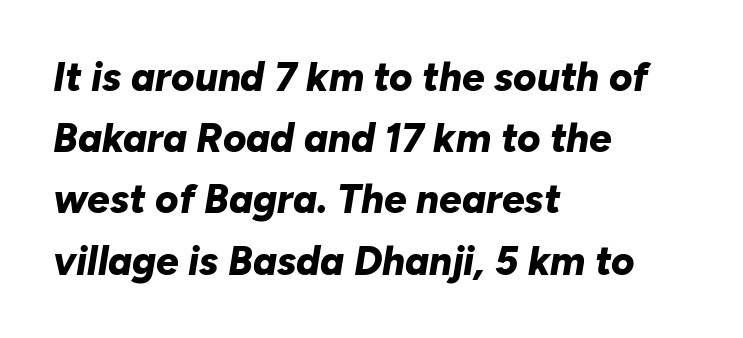
Q: Is the text bold? A: Yes.
Q: Is the text italic (slanted)? A: Yes, it leans right by about 10 degrees.
Q: Is the text underlined? A: No.
Q: How is the paragraph aligned? A: Left-aligned.
Q: Is the spacing between letters normal or unusually wide? A: Normal.
Q: Is the spacing between lines tight, normal or loose? A: Normal.
Q: Width (condensed, normal, or wide)? A: Normal.
Q: Stroke contrast? A: Low.
Q: x-height? A: Medium.
Q: Monospaced? A: No.
